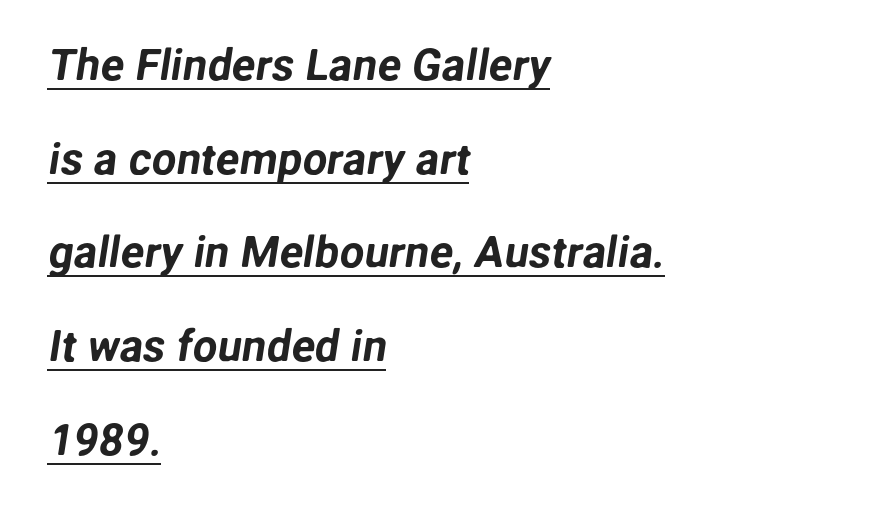
Note: no serifs on the glyphs. Alignment: flush left. Here the designer chose a conventional face with non-uniform glyph widths. Notice how a bar underscores the lettering throughout. Does extra space separate the letters? No, they use regular spacing.
